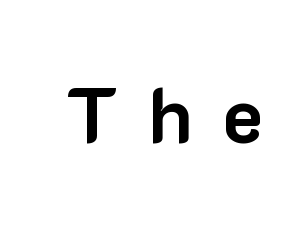
The image shows 78 px bold sans-serif type, upright; set unusually wide letter spacing (+0.38 em), not underlined; low stroke contrast and a medium x-height.
